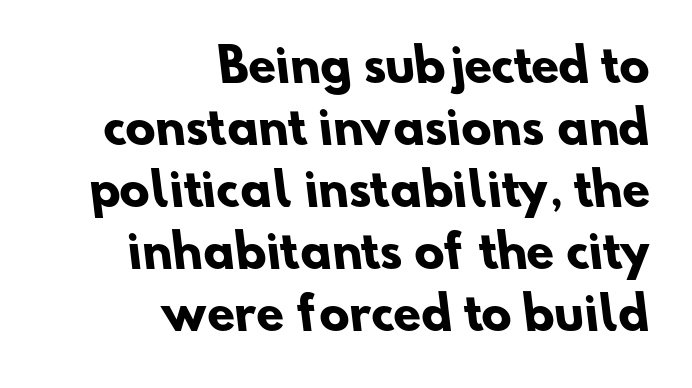
The area under the type is left untouched. A typesetter would call this proportional, since set widths differ per character. The sample has been set heavy, in full bold. Letter spacing: default. This sample is right-justified, so line beginnings fall wherever the words allow. How would I describe the line gaps? Plain and ordinary.
